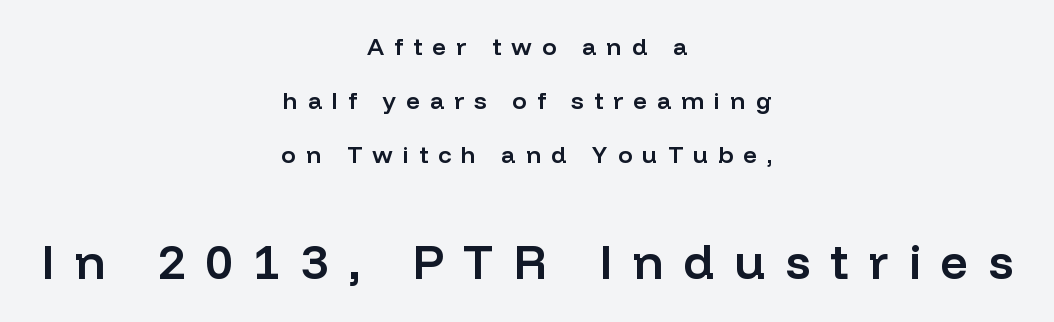
The image shows 48 px semibold sans-serif type, upright; set centered, loose line spacing (2.24x), unusually wide letter spacing (+0.42 em), not underlined; the second (bottom) block is 2.0x larger; low stroke contrast and a medium x-height.
